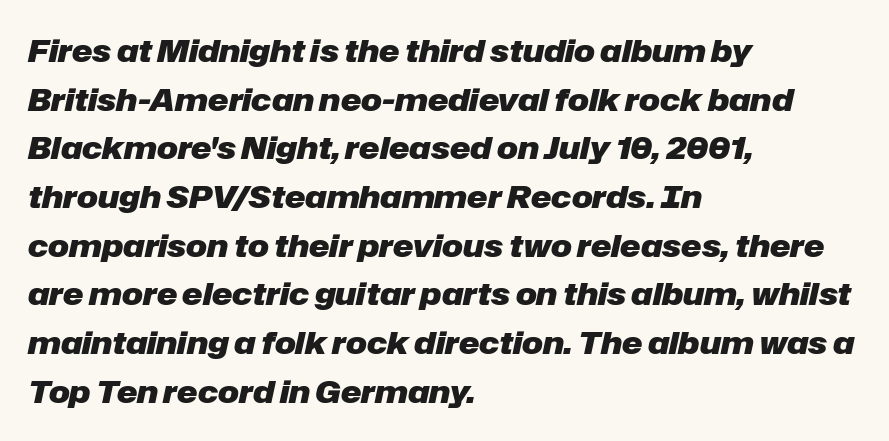
{"italic": "yes", "lean": "right", "slant_degrees": 12, "bold": "yes", "weight": "heavy", "width": "normal", "stroke_contrast": "low", "x_height": "medium", "monospaced": "no", "underline": "no", "align": "left", "line_spacing": "normal", "line_spacing_ratio": 1.57, "letter_spacing": "normal", "letter_spacing_em": 0.0, "glyph_px": 31}
